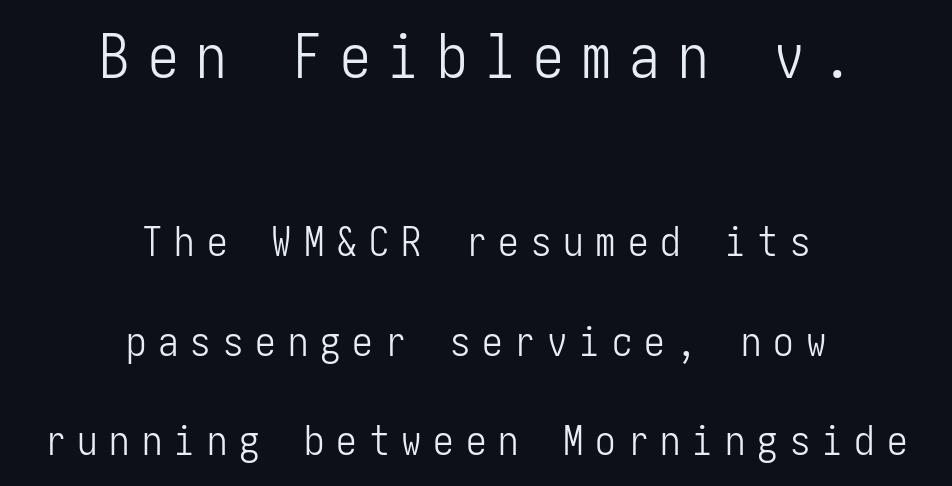
The passage shown is not underscored anywhere. Substantial extra tracking has been applied to these lines. How would I describe the line gaps? Wide and relaxed. No feet cap the strokes, marking this as sans-serif type. The initial chunk of copy outweighs the following chunk in type size.
